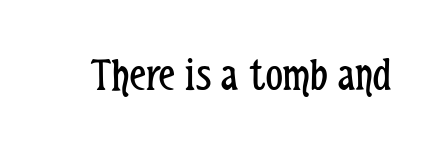
Q: Is the text bold? A: No.
Q: Is the text italic (slanted)? A: No, it is upright.
Q: Is the typeface a serif or a sans-serif typeface? A: Sans-serif.
Q: Is the text underlined? A: No.
Q: Is the spacing between letters normal or unusually wide? A: Normal.
Q: Width (condensed, normal, or wide)? A: Condensed.
Q: Stroke contrast? A: Low.
Q: x-height? A: Medium.
Q: Monospaced? A: No.
